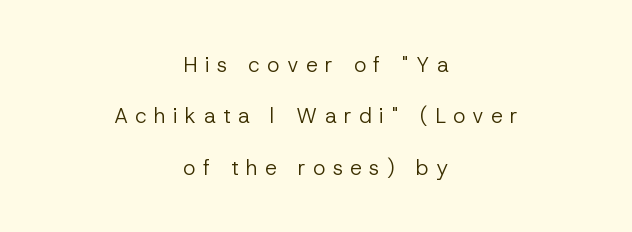
The tracking jumps out immediately: characters are airy and widely separated. Rendered with straight, roman letterforms. Rows of type keep a wide berth in the vertical direction. Neither beginnings nor endings align; midpoints do. This rendering features lettering with no underline.
